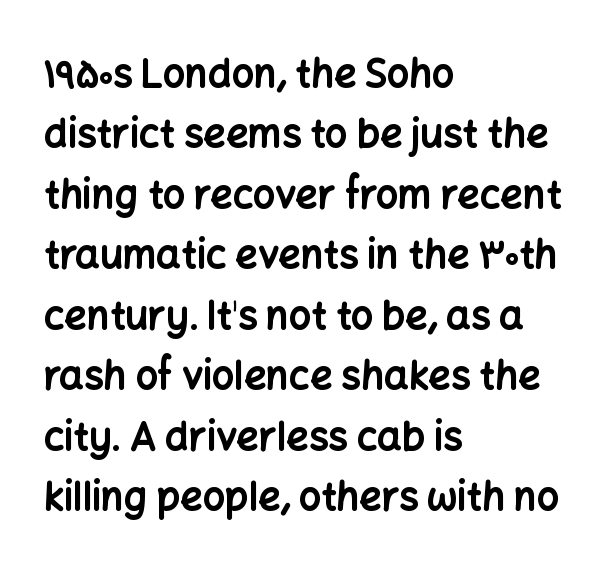
Q: Is the text bold? A: Yes.
Q: Is the text italic (slanted)? A: No, it is upright.
Q: Is the typeface a serif or a sans-serif typeface? A: Sans-serif.
Q: Is the text underlined? A: No.
Q: How is the paragraph aligned? A: Left-aligned.
Q: Is the spacing between letters normal or unusually wide? A: Normal.
Q: Is the spacing between lines tight, normal or loose? A: Normal.
Q: Width (condensed, normal, or wide)? A: Normal.
Q: Stroke contrast? A: Low.
Q: x-height? A: Medium.
Q: Monospaced? A: No.
